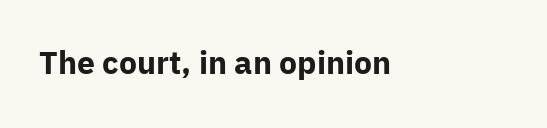
Do the characters align in a grid? No, the font is proportional. The strokes are fattened all the way to bold. The specimen omits any rule beneath the text block's lines. Words appear dense and cohesive because spacing is normal.
